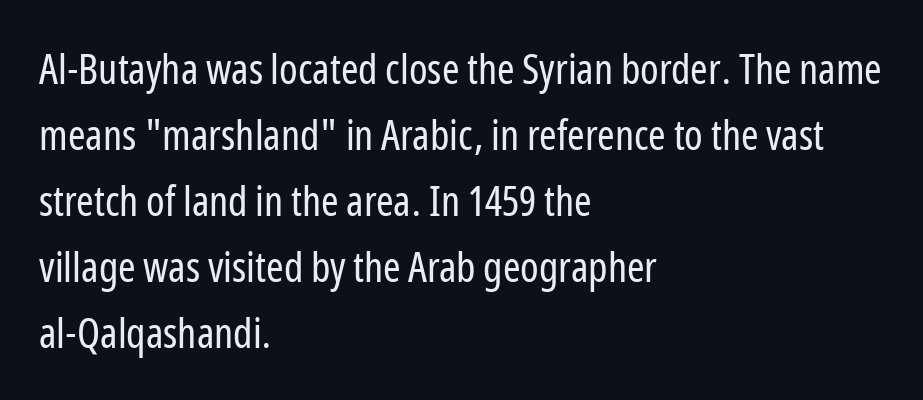
Each row of text sits above clean, open space. The face used here is proportionally spaced, like ordinary book or web type. In terms of leading, this rendering sits right in the middle. The paragraph has a hard left edge and a soft right edge. Default kerning and tracking; the words read as compact shapes.
